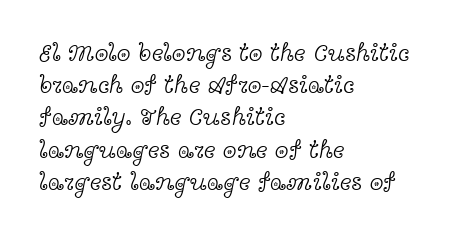
{"italic": "no", "bold": "no", "underline": "no", "align": "left", "line_spacing": "normal", "line_spacing_ratio": 1.29, "letter_spacing": "normal", "letter_spacing_em": 0.0, "glyph_px": 25}
